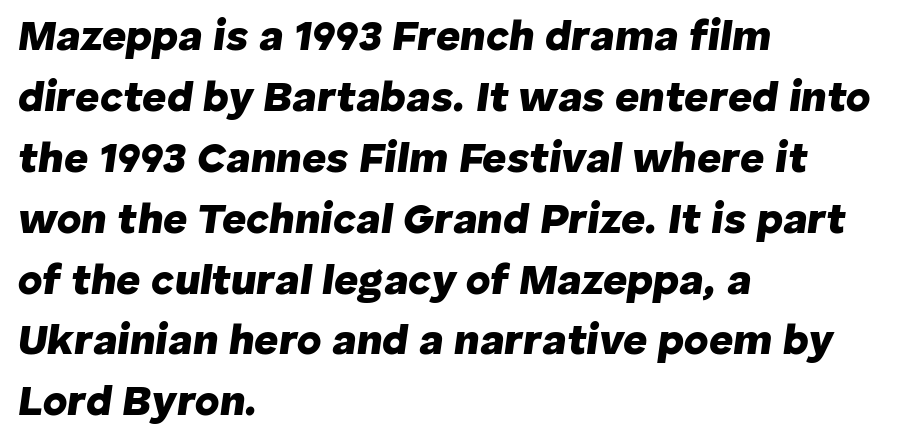
Q: Is the text bold? A: Yes.
Q: Is the text italic (slanted)? A: Yes, it leans right by about 8 degrees.
Q: Is the text underlined? A: No.
Q: How is the paragraph aligned? A: Left-aligned.
Q: Is the spacing between letters normal or unusually wide? A: Normal.
Q: Is the spacing between lines tight, normal or loose? A: Normal.
Q: Width (condensed, normal, or wide)? A: Normal.
Q: Stroke contrast? A: Low.
Q: x-height? A: Medium.
Q: Monospaced? A: No.
